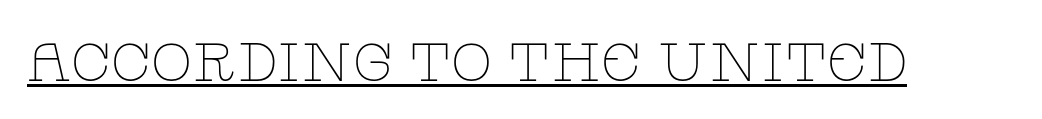
The image shows 54 px thin, wide serif type, upright; set normal letter spacing, underlined; low stroke contrast and a large x-height.
